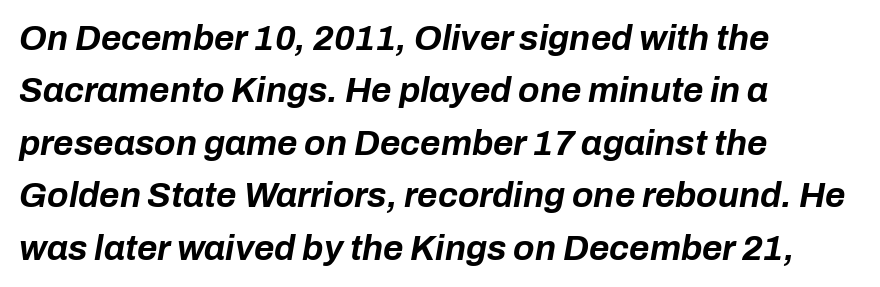
Q: Is the text bold? A: Yes.
Q: Is the text italic (slanted)? A: Yes, it leans right by about 10 degrees.
Q: Is the text underlined? A: No.
Q: How is the paragraph aligned? A: Left-aligned.
Q: Is the spacing between letters normal or unusually wide? A: Normal.
Q: Is the spacing between lines tight, normal or loose? A: Normal.
Q: Width (condensed, normal, or wide)? A: Normal.
Q: Stroke contrast? A: Low.
Q: x-height? A: Medium.
Q: Monospaced? A: No.
